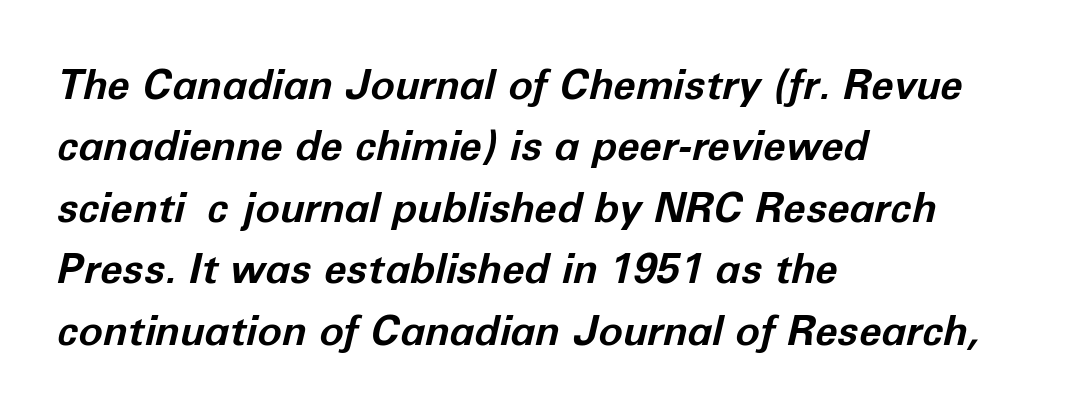
Every row of glyphs begins at an identical x-position on the left. The rendering uses a bold face; every stroke is thick and dark. Every character sits at an angle, as italics do. The passage shown stacks its lines at a standard gap. A typesetter would call this proportional, since set widths differ per character. Rule under the text: the space is simply empty.
